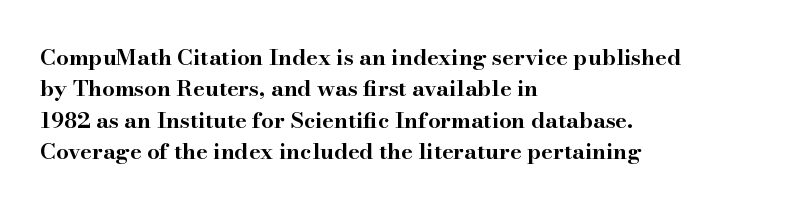
{"italic": "no", "bold": "yes", "underline": "no", "align": "left", "line_spacing": "normal", "line_spacing_ratio": 1.43, "letter_spacing": "normal", "letter_spacing_em": 0.0, "glyph_px": 22}
